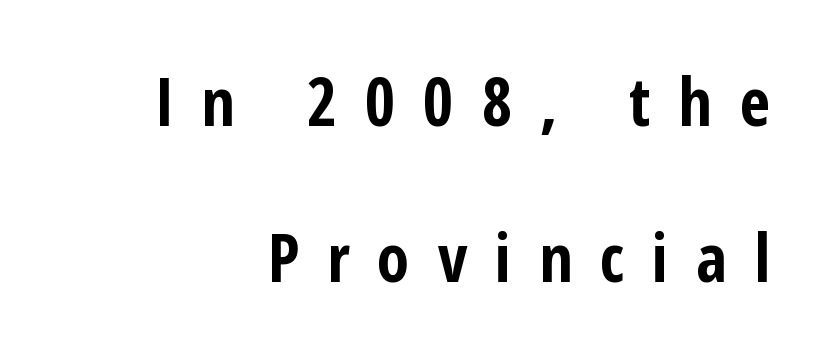
Bare-footed words on every line. Here the designer chose a conventional face with non-uniform glyph widths. Glyph-to-glyph distance is far greater than everyday printed text. Each glyph is drawn with heavy, bold strokes. The letters stand straight up with perfectly vertical stems.
